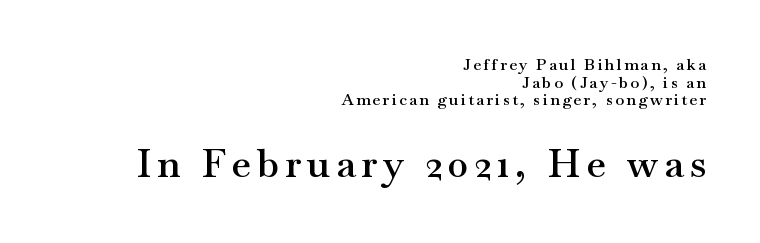
The image shows 39 px semibold, wide serif type, upright; set right-aligned, tight line spacing (1.1x), not underlined; the second (bottom) block is 2.44x larger; medium stroke contrast and a small x-height.
